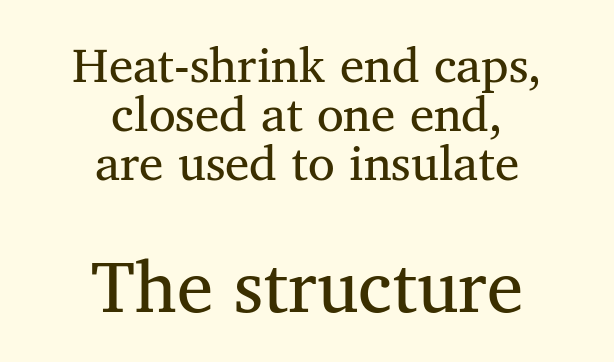
In this sample the second text group is rendered at the bigger scale. Weight: in the light-to-regular range. A typesetter would call this proportional, since set widths differ per character. Each row of text sits above clean, open space. One glance says dense: line gaps are narrower than usual.
